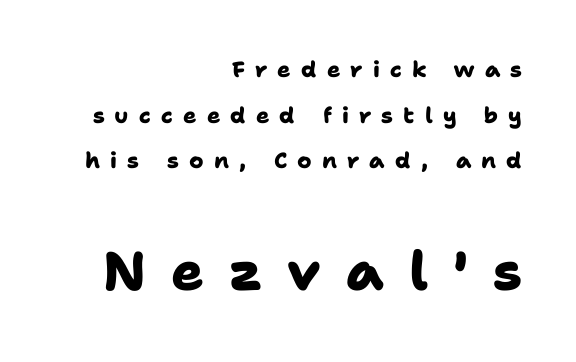
Q: Is the text bold? A: Yes.
Q: Is the typeface a serif or a sans-serif typeface? A: Sans-serif.
Q: Is the text underlined? A: No.
Q: How is the paragraph aligned? A: Right-aligned.
Q: Is the spacing between letters normal or unusually wide? A: Unusually wide.
Q: Is the spacing between lines tight, normal or loose? A: Loose.
Q: Which block of text is set in a larger size, the first (top) or the second (bottom)? A: The second (bottom) one.
Q: Width (condensed, normal, or wide)? A: Normal.
Q: Stroke contrast? A: Low.
Q: x-height? A: Medium.
Q: Monospaced? A: No.
